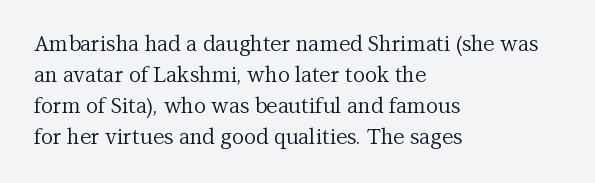
If you drew a line through each stem, it would be perfectly vertical. Leftover space on each line is placed entirely after the last word. The vertical gap from one line to the next is medium. The specimen omits any rule beneath the text block's lines.
